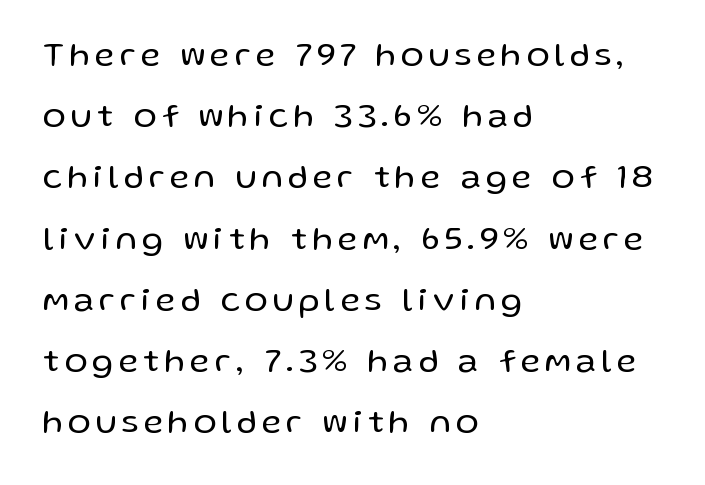
Q: Is the text bold? A: No.
Q: Is the text italic (slanted)? A: No, it is upright.
Q: Is the typeface a serif or a sans-serif typeface? A: Sans-serif.
Q: Is the text underlined? A: No.
Q: How is the paragraph aligned? A: Left-aligned.
Q: Width (condensed, normal, or wide)? A: Normal.
Q: Stroke contrast? A: Low.
Q: x-height? A: Medium.
Q: Monospaced? A: No.
